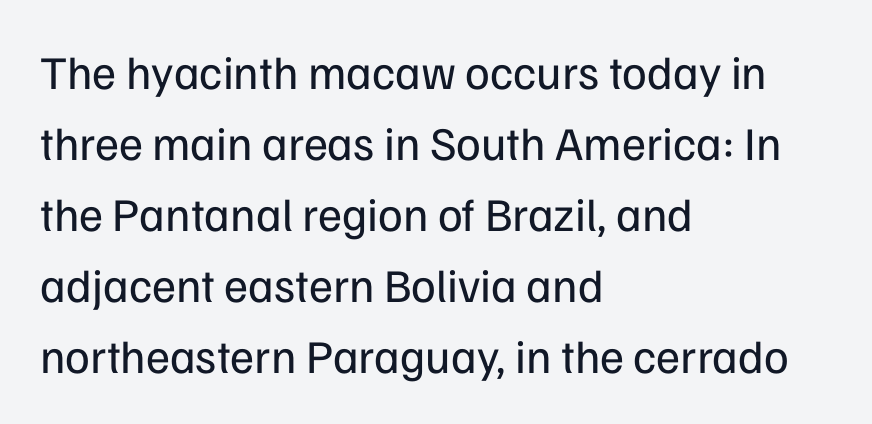
Words appear dense and cohesive because spacing is normal. Does the copy run flush right? No — it runs flush left. You can tell it's not italic because the verticals are truly vertical. These lines are rendered in a variable-pitch font. Observe the absence of serifs on each vertical stroke in this sample.
